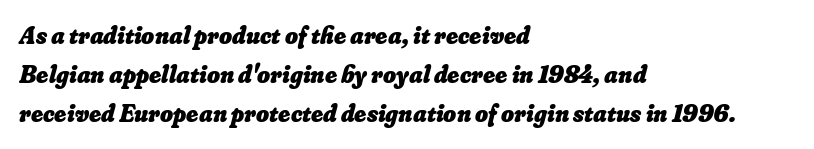
A dark, heavy texture on the line: the type is bold. There is no visible air inserted between adjacent glyphs. Glance below the letters and you will spot only blank space. Where is the straight margin? On the left. Baseline-to-baseline distance is the conventional proportion of letter height.
